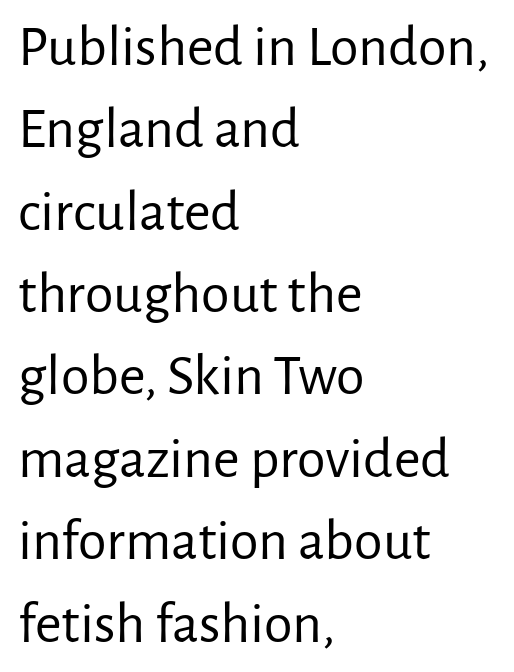
{"serif": "no", "italic": "no", "bold": "no", "weight": "regular", "width": "normal", "stroke_contrast": "low", "x_height": "medium", "monospaced": "no", "underline": "no", "align": "left", "line_spacing": "normal", "line_spacing_ratio": 1.42, "letter_spacing": "normal", "letter_spacing_em": 0.0, "glyph_px": 58}
